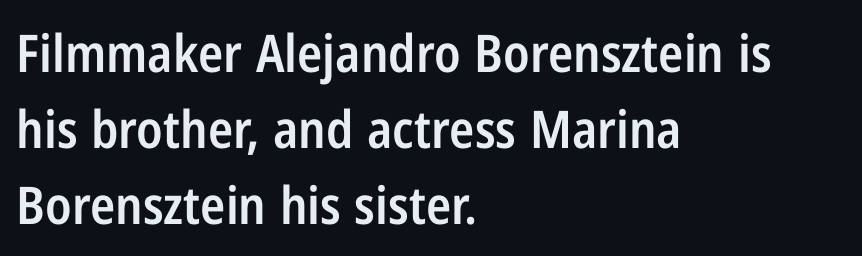
The image shows 52 px semibold, condensed sans-serif type, upright; set left-aligned, normal line spacing (1.46x), normal letter spacing, not underlined; low stroke contrast and a medium x-height.
